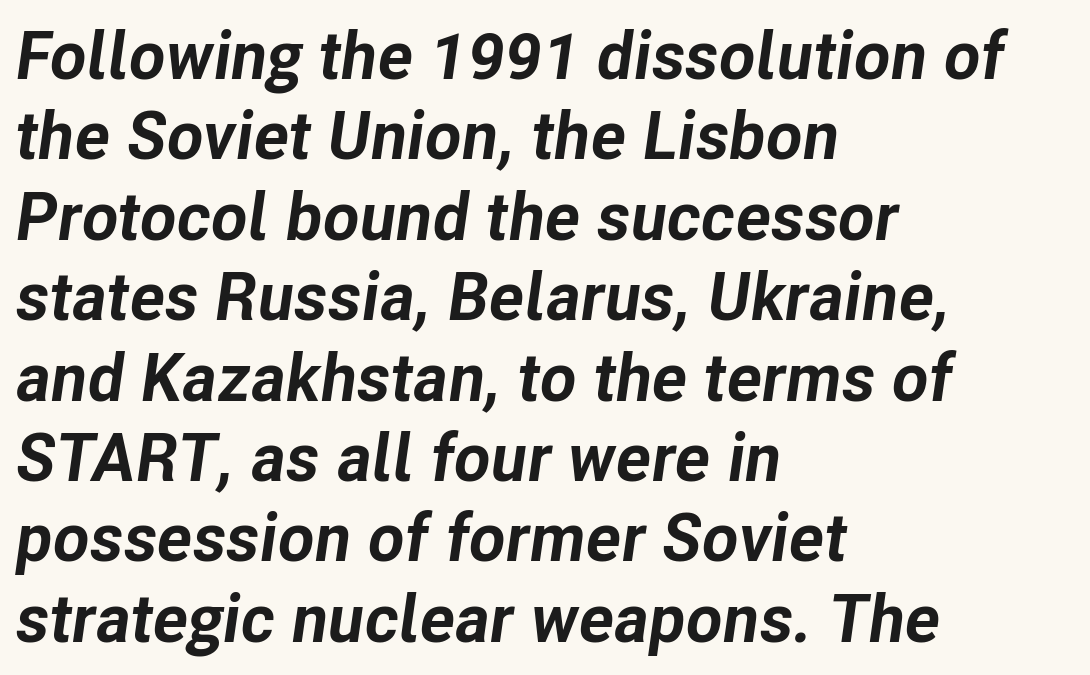
Each glyph is drawn with heavy, bold strokes. The horizontal fit of the characters is conventional and even. No word sits above an underline. The rag falls on the right side of this text block. A typesetter would call this proportional, since set widths differ per character.
